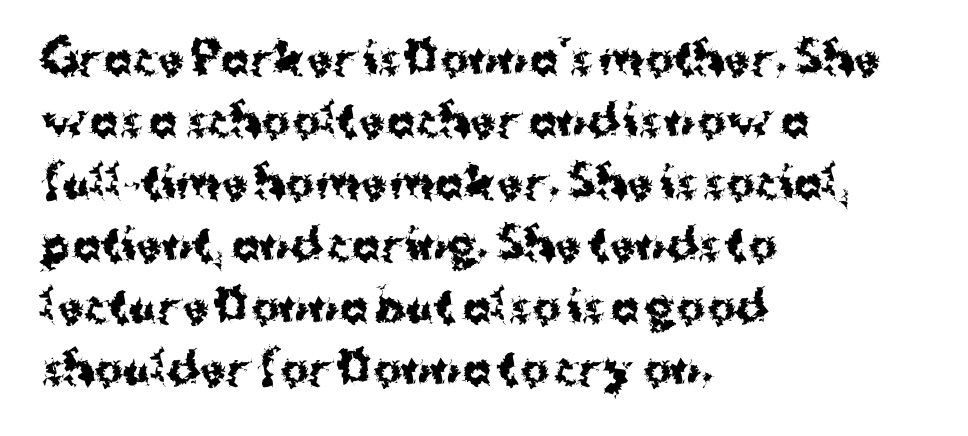
Q: Is the text bold? A: Yes.
Q: Is the text italic (slanted)? A: No, it is upright.
Q: Is the typeface a serif or a sans-serif typeface? A: Sans-serif.
Q: Is the text underlined? A: No.
Q: How is the paragraph aligned? A: Left-aligned.
Q: Is the spacing between letters normal or unusually wide? A: Normal.
Q: Is the spacing between lines tight, normal or loose? A: Normal.
Q: Width (condensed, normal, or wide)? A: Normal.
Q: Stroke contrast? A: Medium.
Q: x-height? A: Medium.
Q: Monospaced? A: No.
